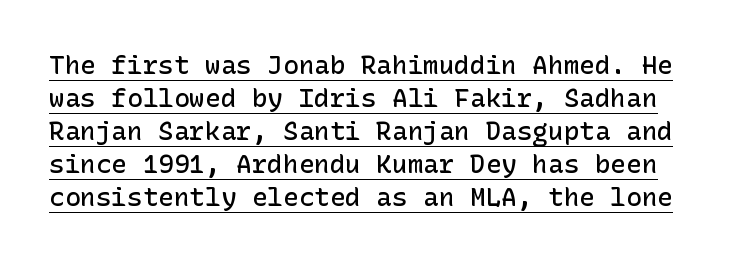
{"italic": "no", "bold": "semi", "underline": "yes", "line_spacing": "normal", "line_spacing_ratio": 1.27, "letter_spacing": "normal", "letter_spacing_em": 0.0, "glyph_px": 26}
